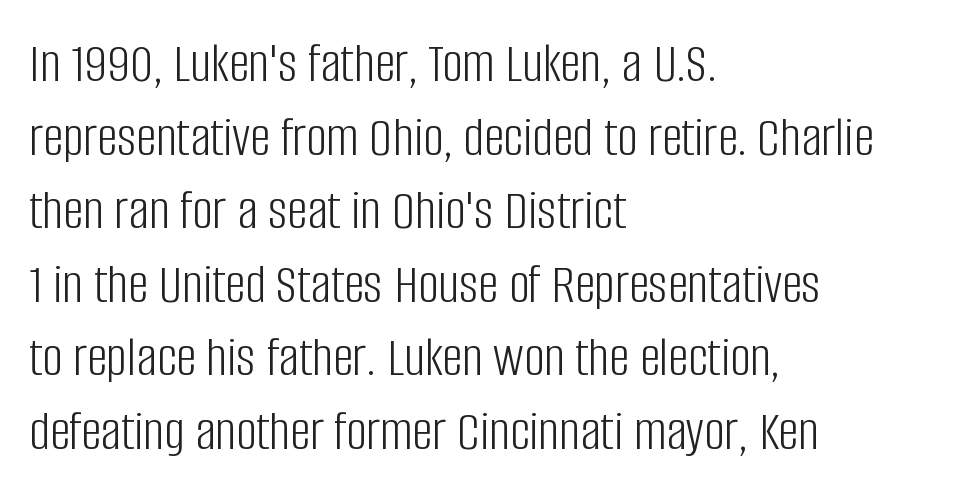
{"serif": "no", "italic": "no", "bold": "no", "weight": "light", "width": "condensed", "stroke_contrast": "low", "x_height": "large", "monospaced": "no", "underline": "no", "align": "left", "line_spacing": "normal", "line_spacing_ratio": 1.29, "letter_spacing": "normal", "letter_spacing_em": 0.0, "glyph_px": 57}
